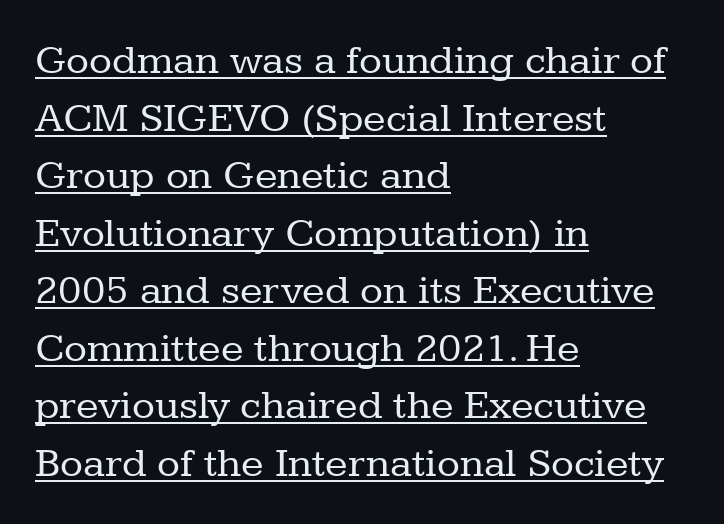
The image shows 42 px regular-weight serif type, upright; set left-aligned, normal line spacing (1.37x), normal letter spacing, underlined; low stroke contrast and a medium x-height.
